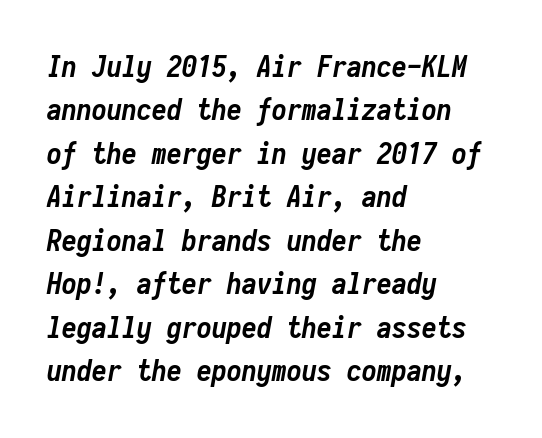
{"italic": "yes", "lean": "right", "slant_degrees": 10, "bold": "yes", "weight": "semibold", "width": "condensed", "stroke_contrast": "low", "x_height": "medium", "monospaced": "yes", "underline": "no", "align": "left", "line_spacing": "normal", "line_spacing_ratio": 1.45, "letter_spacing": "normal", "letter_spacing_em": 0.0, "glyph_px": 30}
